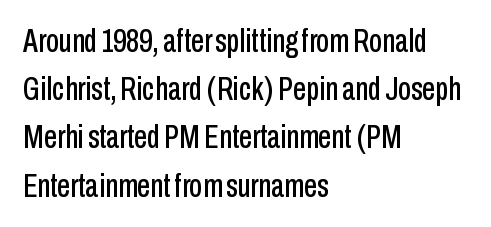
Each row of text sits above clean, open space. Proportional: the letters do not fall into vertical columns. Notice how the passage keeps a crisp vertical edge on the left only. Posture: vertical. The rendering keeps characters at their native spacing. The type family on display is of the sans-serif kind.
